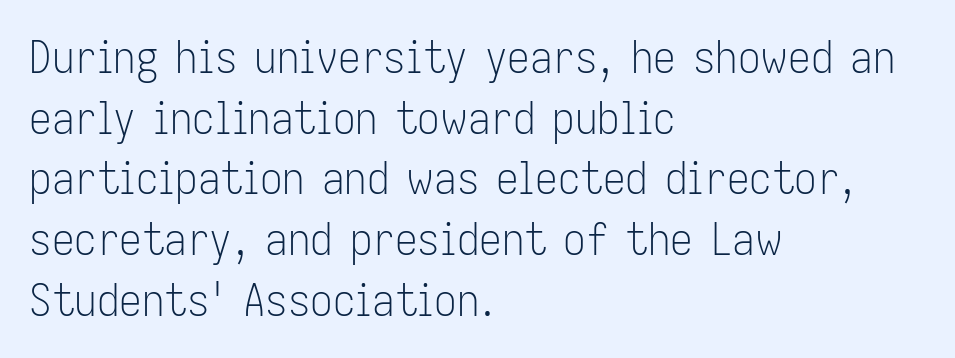
Q: Is the text bold? A: No.
Q: Is the text italic (slanted)? A: No, it is upright.
Q: Is the typeface a serif or a sans-serif typeface? A: Sans-serif.
Q: Is the text underlined? A: No.
Q: How is the paragraph aligned? A: Left-aligned.
Q: Is the spacing between letters normal or unusually wide? A: Normal.
Q: Is the spacing between lines tight, normal or loose? A: Normal.
Q: Width (condensed, normal, or wide)? A: Condensed.
Q: Stroke contrast? A: Low.
Q: x-height? A: Medium.
Q: Monospaced? A: No.
